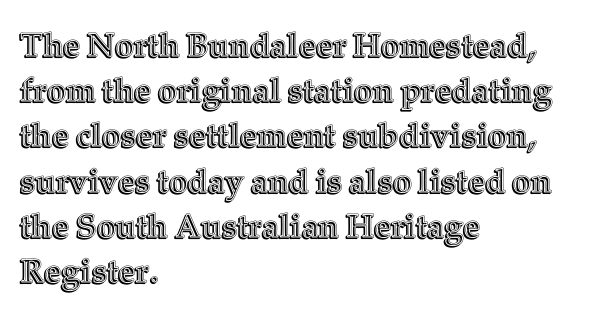
Italic: no, the glyphs are upright roman. The zone under the glyphs is completely vacant. Teacher's note: observe the even left margin — that is flush-left alignment. The rows are spaced the way most documents space them. Tracking here is standard; glyphs follow each other at the usual distance. Is this a fixed-width face? No — the glyphs have proportional, varying widths.
